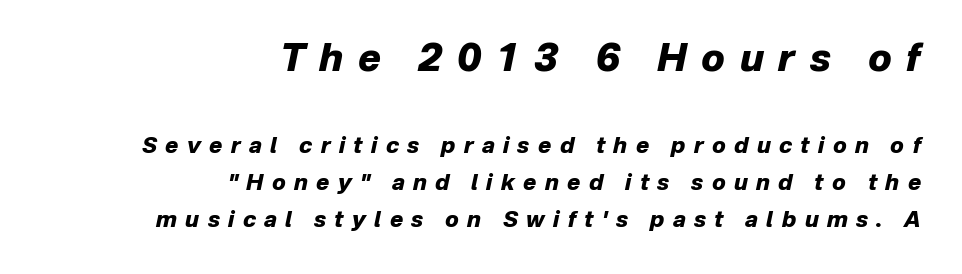
{"italic": "yes", "lean": "right", "slant_degrees": 12, "bold": "yes", "weight": "heavy", "width": "normal", "stroke_contrast": "low", "x_height": "medium", "monospaced": "no", "underline": "no", "align": "right", "line_spacing": "normal", "line_spacing_ratio": 1.69, "letter_spacing": "wide", "letter_spacing_em": 0.38, "larger_block": "first", "size_ratio": 1.73, "glyph_px": 38}
